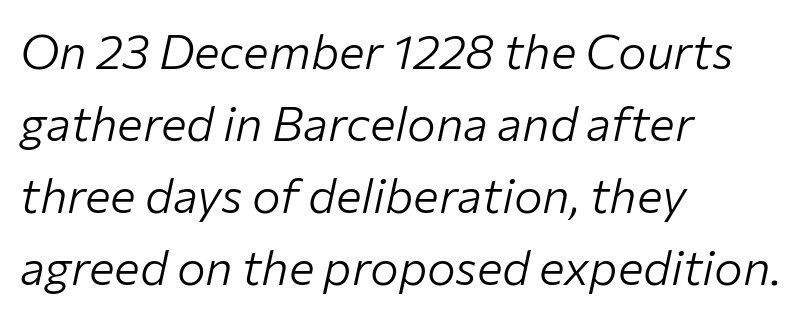
Q: Is the text bold? A: No.
Q: Is the text italic (slanted)? A: Yes, it leans right by about 12 degrees.
Q: Is the text underlined? A: No.
Q: How is the paragraph aligned? A: Left-aligned.
Q: Is the spacing between letters normal or unusually wide? A: Normal.
Q: Is the spacing between lines tight, normal or loose? A: Normal.
Q: Width (condensed, normal, or wide)? A: Normal.
Q: Stroke contrast? A: Low.
Q: x-height? A: Medium.
Q: Monospaced? A: No.
